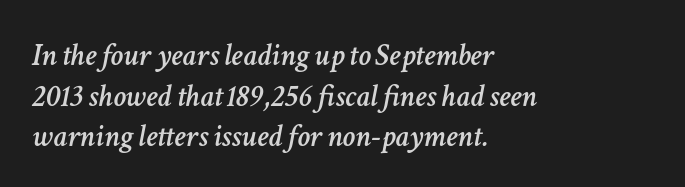
The image shows 32 px text type, italic (leaning right); set left-aligned, normal line spacing (1.27x), normal letter spacing, not underlined; low stroke contrast and a medium x-height.
